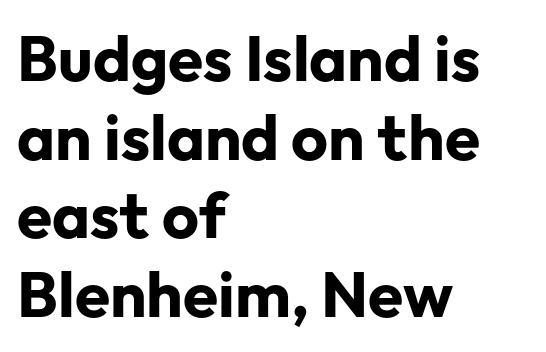
Do the characters align in a grid? No, the font is proportional. The letters stand upright; this is a roman face. Honestly, the letter spacing is just normal — you wouldn't notice it. These words are printed bold, with thick strokes throughout. The strip under each line holds only bare page. Each line starts at the same left margin while the right side varies.
